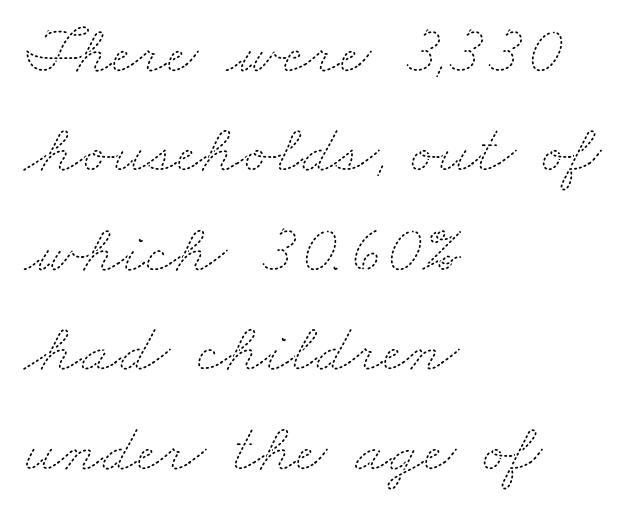
The passage shown is typed in a proportional face where columns would drift. Baseline-to-baseline distance is the conventional proportion of letter height. The rag falls on the right side of this text block. Stems and bowls with no extra thickness — not bold.
